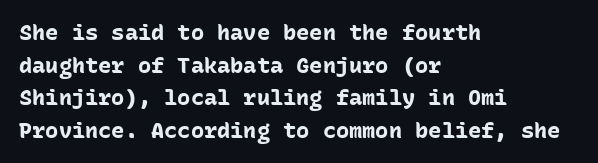
{"italic": "no", "bold": "yes", "underline": "no", "align": "left", "line_spacing": "normal", "line_spacing_ratio": 1.48, "letter_spacing": "normal", "letter_spacing_em": 0.0, "glyph_px": 22}
